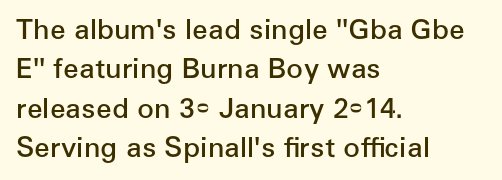
The image shows 28 px semibold sans-serif type, upright; set left-aligned, normal line spacing (1.41x), normal letter spacing, not underlined; low stroke contrast and a medium x-height.
